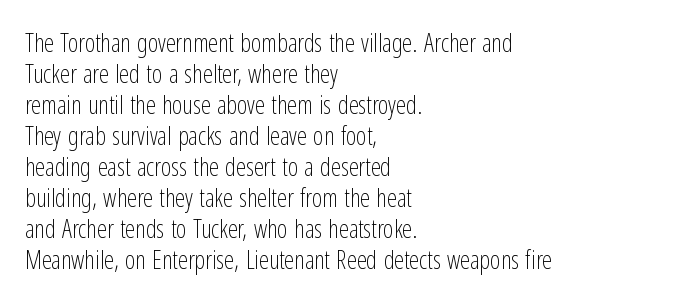
The image shows 25 px text type, upright; set left-aligned, line spacing 1.24x, normal letter spacing, not underlined.
